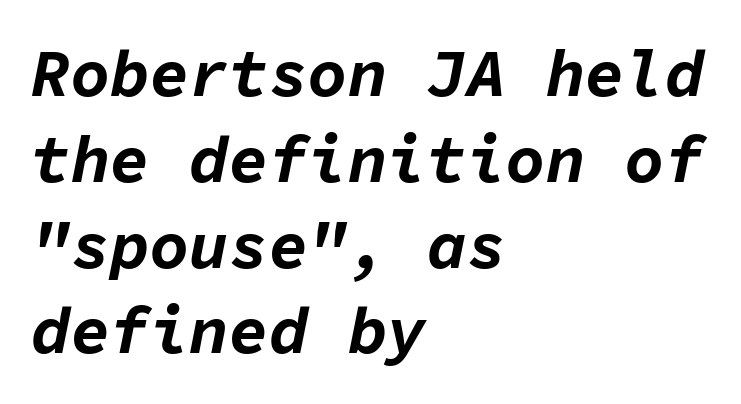
Q: Is the text bold? A: Yes.
Q: Is the text italic (slanted)? A: Yes, it leans right by about 11 degrees.
Q: Is the text underlined? A: No.
Q: How is the paragraph aligned? A: Left-aligned.
Q: Is the spacing between letters normal or unusually wide? A: Normal.
Q: Is the spacing between lines tight, normal or loose? A: Normal.
Q: Width (condensed, normal, or wide)? A: Normal.
Q: Stroke contrast? A: Low.
Q: x-height? A: Medium.
Q: Monospaced? A: Yes.
